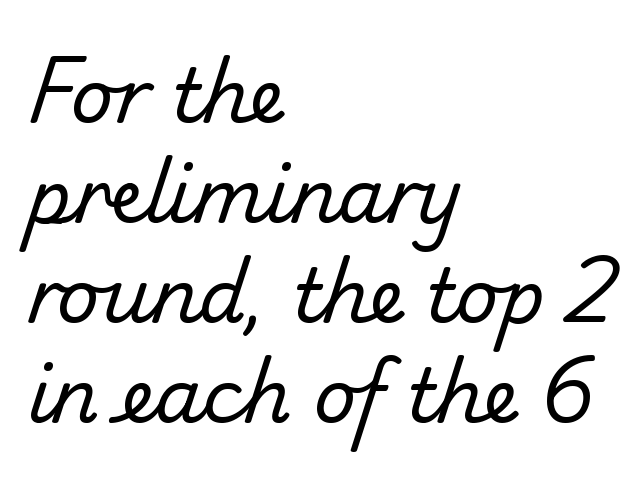
Regarding leading, the lines here are spaced in the standard way. This rendering leaves character spacing at its baseline value. The letters advance in unequal steps, a hallmark of proportional type. Check under the words: just untouched page. Reading down the block, your eye returns to a fixed left position each line. Caption: face not bold, strokes unweighted.
